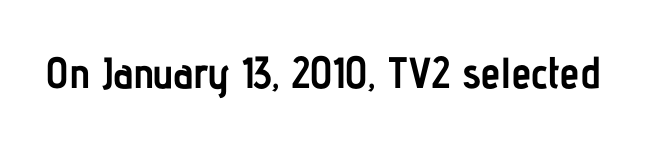
The image shows 44 px semibold, condensed sans-serif type, upright; set normal letter spacing, not underlined; low stroke contrast and a medium x-height.
